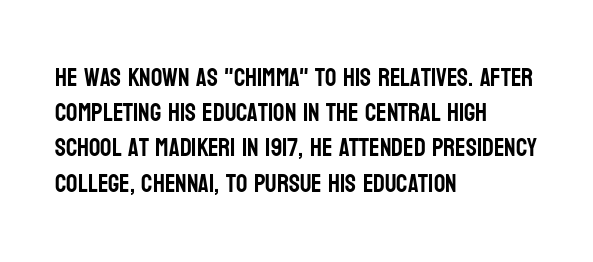
Q: Is the text italic (slanted)? A: No, it is upright.
Q: Is the text underlined? A: No.
Q: How is the paragraph aligned? A: Left-aligned.
Q: Is the spacing between letters normal or unusually wide? A: Normal.
Q: Is the spacing between lines tight, normal or loose? A: Normal.
